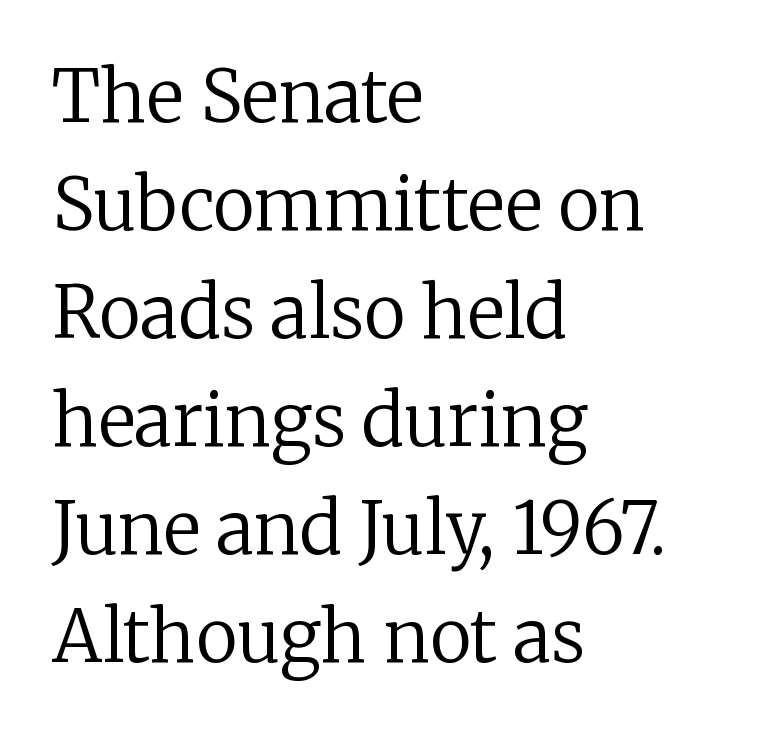
Q: Is the text bold? A: No.
Q: Is the text italic (slanted)? A: No, it is upright.
Q: Is the typeface a serif or a sans-serif typeface? A: Serif.
Q: Is the text underlined? A: No.
Q: How is the paragraph aligned? A: Left-aligned.
Q: Is the spacing between letters normal or unusually wide? A: Normal.
Q: Is the spacing between lines tight, normal or loose? A: Normal.
Q: Width (condensed, normal, or wide)? A: Normal.
Q: Stroke contrast? A: Low.
Q: x-height? A: Medium.
Q: Monospaced? A: No.
